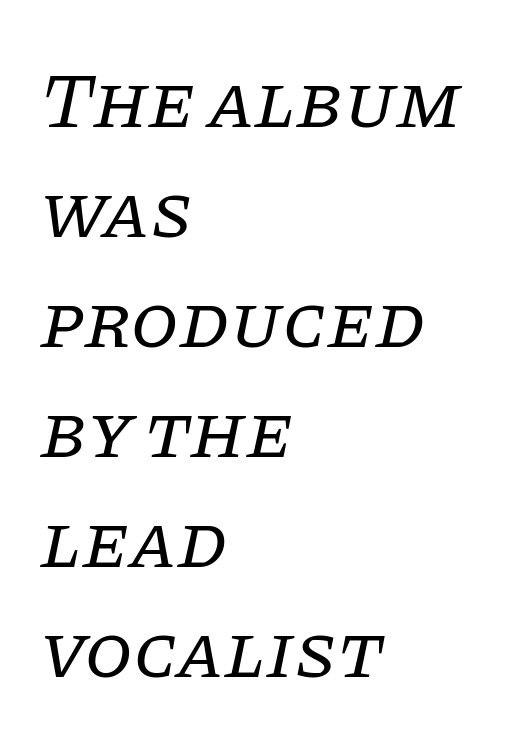
The image shows 78 px regular-weight serif type, italic (leaning right); set left-aligned, normal line spacing (1.41x), normal letter spacing, not underlined; low stroke contrast and a large x-height.
